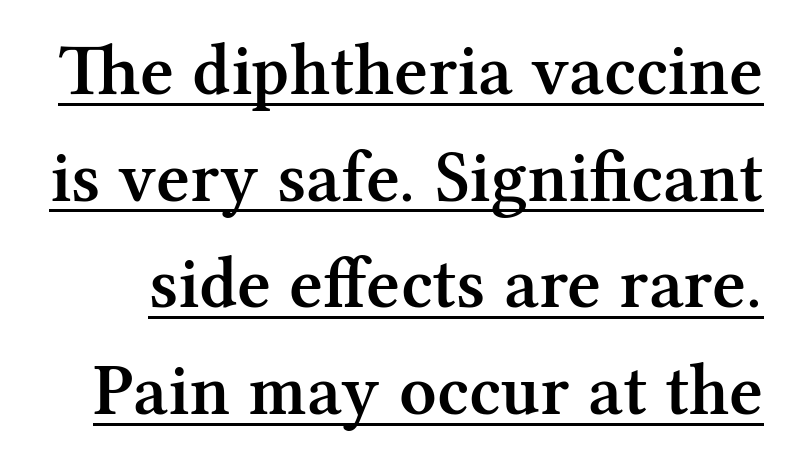
{"serif": "yes", "italic": "no", "bold": "semi", "weight": "semibold", "width": "normal", "stroke_contrast": "medium", "x_height": "medium", "monospaced": "no", "underline": "yes", "line_spacing": "normal", "line_spacing_ratio": 1.46, "letter_spacing": "normal", "letter_spacing_em": 0.0, "glyph_px": 73}
